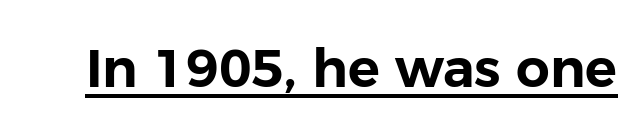
Q: Is the text italic (slanted)? A: No, it is upright.
Q: Is the typeface a serif or a sans-serif typeface? A: Sans-serif.
Q: Is the text underlined? A: Yes.
Q: Is the spacing between letters normal or unusually wide? A: Normal.
Q: Width (condensed, normal, or wide)? A: Normal.
Q: Stroke contrast? A: Low.
Q: x-height? A: Medium.
Q: Monospaced? A: No.
